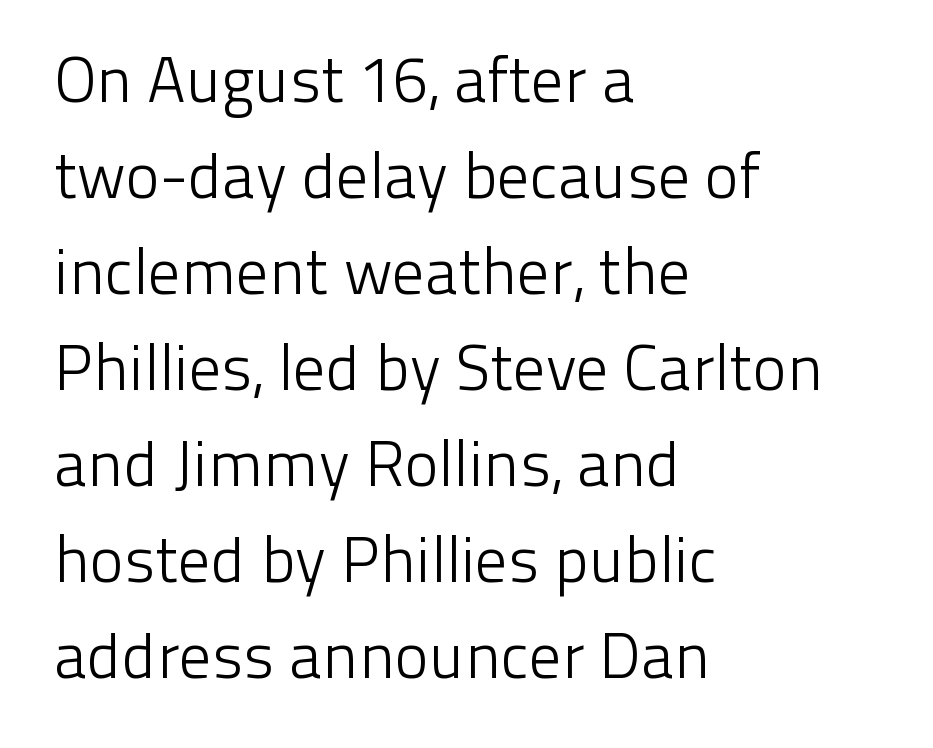
The image shows 64 px light sans-serif type, upright; set left-aligned, normal line spacing (1.5x), normal letter spacing, not underlined; low stroke contrast and a medium x-height.
